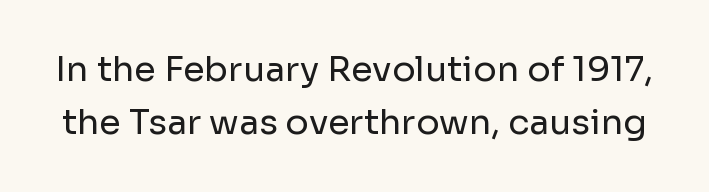
Q: Is the text bold? A: No.
Q: Is the text italic (slanted)? A: No, it is upright.
Q: Is the typeface a serif or a sans-serif typeface? A: Sans-serif.
Q: Is the text underlined? A: No.
Q: Is the spacing between letters normal or unusually wide? A: Normal.
Q: Is the spacing between lines tight, normal or loose? A: Normal.
Q: Width (condensed, normal, or wide)? A: Normal.
Q: Stroke contrast? A: Low.
Q: x-height? A: Medium.
Q: Monospaced? A: No.
